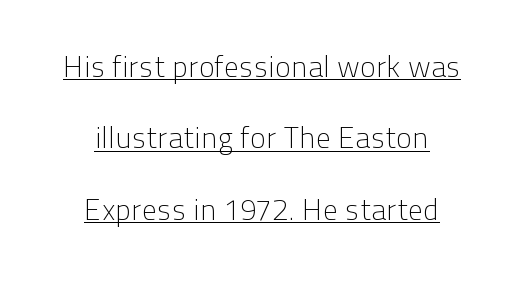
{"serif": "no", "italic": "no", "bold": "no", "weight": "light", "width": "normal", "stroke_contrast": "low", "x_height": "medium", "monospaced": "no", "underline": "yes", "line_spacing": "loose", "line_spacing_ratio": 2.38, "letter_spacing": "normal", "letter_spacing_em": 0.0, "glyph_px": 30}
